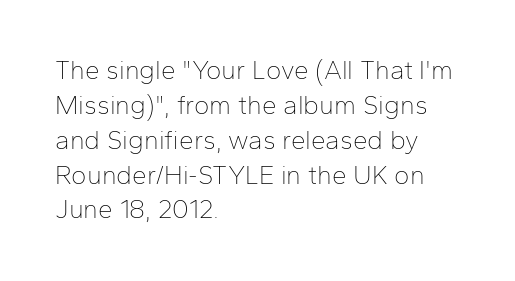
The image shows 26 px text type, upright; set left-aligned, normal line spacing (1.34x), normal letter spacing, not underlined.
